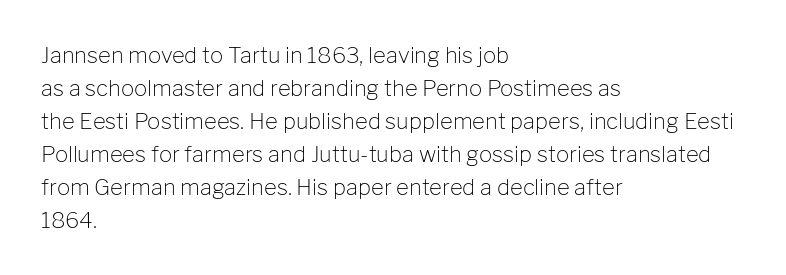
Q: Is the text bold? A: No.
Q: Is the text italic (slanted)? A: No, it is upright.
Q: Is the text underlined? A: No.
Q: How is the paragraph aligned? A: Left-aligned.
Q: Is the spacing between letters normal or unusually wide? A: Normal.
Q: Is the spacing between lines tight, normal or loose? A: Normal.
